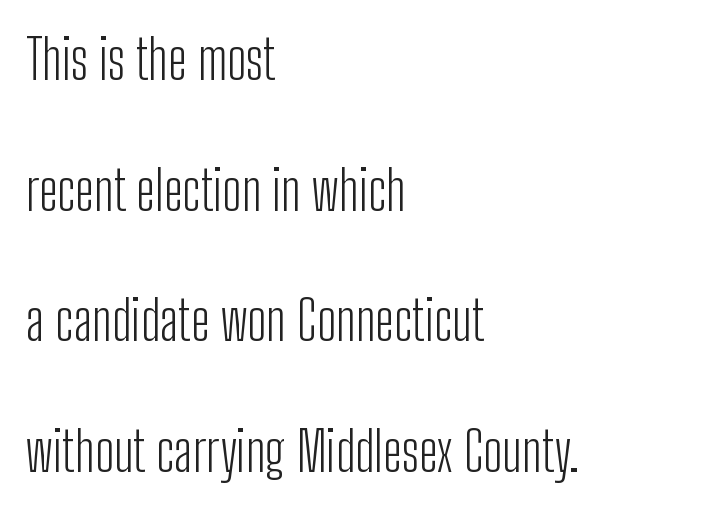
The image shows 54 px light, condensed sans-serif type, upright; set left-aligned, loose line spacing (2.42x), normal letter spacing, not underlined; low stroke contrast and a medium x-height.
